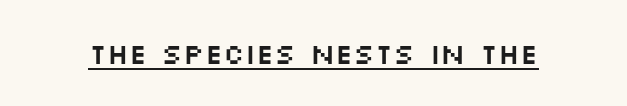
{"serif": "no", "italic": "no", "width": "wide", "stroke_contrast": "medium", "x_height": "large", "monospaced": "no", "underline": "yes", "letter_spacing": "normal", "letter_spacing_em": 0.0, "glyph_px": 29}
